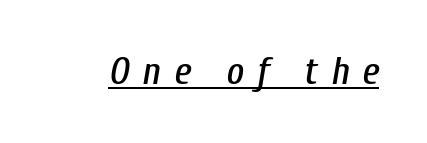
{"italic": "yes", "lean": "right", "slant_degrees": 10, "width": "condensed", "stroke_contrast": "low", "x_height": "medium", "monospaced": "no", "underline": "yes", "letter_spacing": "wide", "letter_spacing_em": 0.34, "glyph_px": 38}
